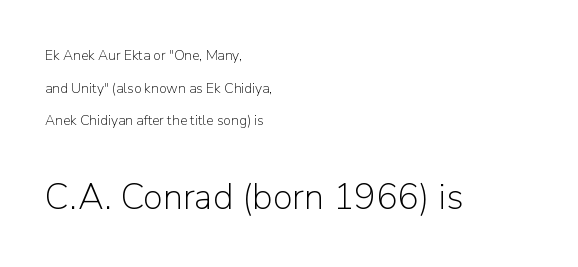
Is there much room between lines? Yes — plenty of vertical air separates them. Summary of weight: not heavy and not bold. Larger block? The one below; the one above is distinctly smaller. Proportional: the letters do not fall into vertical columns. Just letters on the line, the space beneath them empty. Each letter's strokes conclude bluntly, with no projecting serifs.
